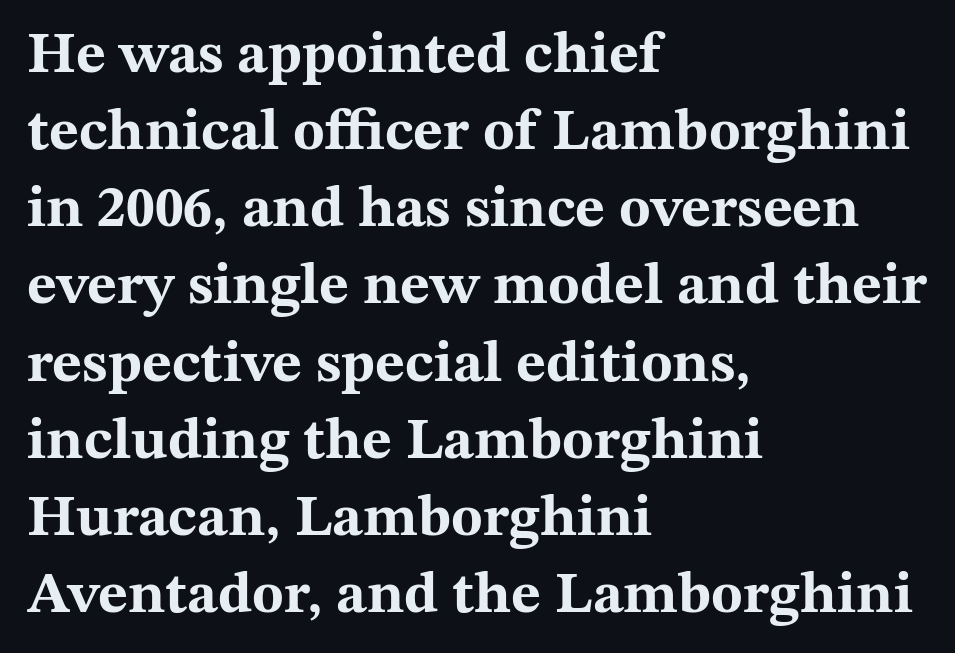
{"serif": "yes", "italic": "no", "bold": "yes", "weight": "bold", "width": "wide", "stroke_contrast": "medium", "x_height": "medium", "monospaced": "no", "underline": "no", "align": "left", "line_spacing": "normal", "line_spacing_ratio": 1.33, "letter_spacing": "normal", "letter_spacing_em": 0.0, "glyph_px": 58}
